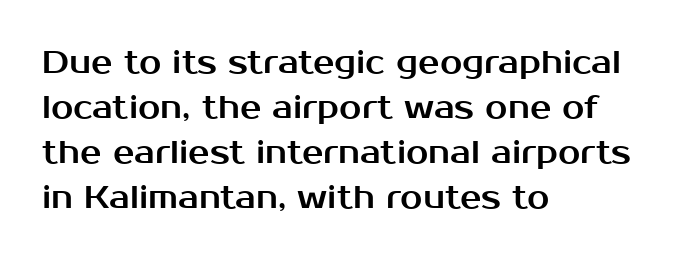
Q: Is the text italic (slanted)? A: No, it is upright.
Q: Is the typeface a serif or a sans-serif typeface? A: Sans-serif.
Q: Is the text underlined? A: No.
Q: How is the paragraph aligned? A: Left-aligned.
Q: Is the spacing between letters normal or unusually wide? A: Normal.
Q: Is the spacing between lines tight, normal or loose? A: Normal.
Q: Width (condensed, normal, or wide)? A: Normal.
Q: Stroke contrast? A: Medium.
Q: x-height? A: Medium.
Q: Monospaced? A: No.
